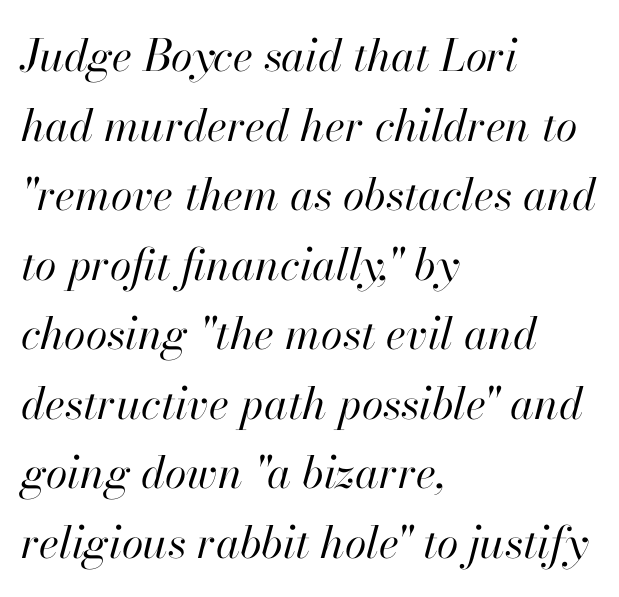
Plain, unruled lines of type. Proportional: the letters do not fall into vertical columns. You can tell it's italic because the verticals aren't actually vertical. Compared with typical body copy, the letter spacing here is the same. A classic flush-left, rag-right setting is used for this passage.
